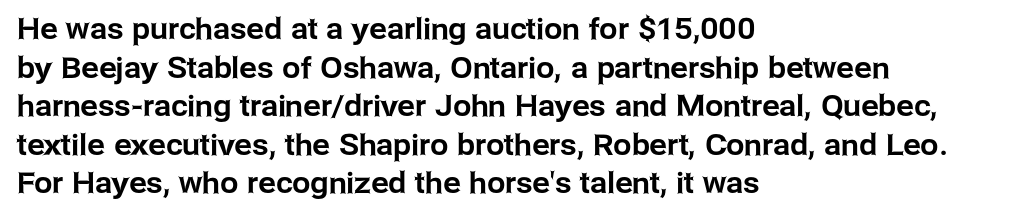
{"serif": "no", "italic": "no", "width": "normal", "stroke_contrast": "low", "x_height": "medium", "monospaced": "no", "underline": "no", "align": "left", "line_spacing": "normal", "line_spacing_ratio": 1.33, "letter_spacing": "normal", "letter_spacing_em": 0.0, "glyph_px": 29}
